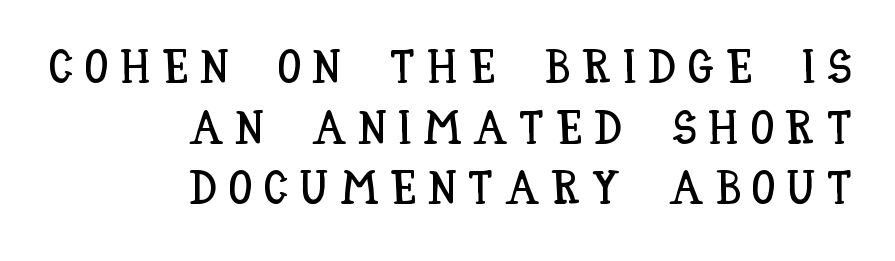
The image shows 47 px condensed type, upright; set right-aligned, normal line spacing (1.29x), unusually wide letter spacing (+0.25 em), not underlined; low stroke contrast and a large x-height.
